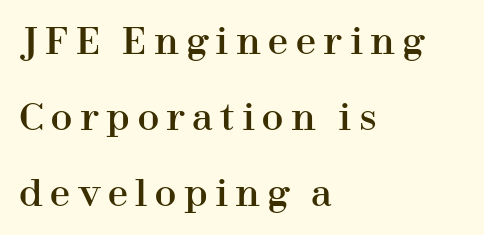
Q: Is the text italic (slanted)? A: No, it is upright.
Q: Is the typeface a serif or a sans-serif typeface? A: Serif.
Q: Is the text underlined? A: No.
Q: How is the paragraph aligned? A: Left-aligned.
Q: Is the spacing between letters normal or unusually wide? A: Unusually wide.
Q: Is the spacing between lines tight, normal or loose? A: Loose.
Q: Width (condensed, normal, or wide)? A: Normal.
Q: Stroke contrast? A: High.
Q: x-height? A: Medium.
Q: Monospaced? A: No.
